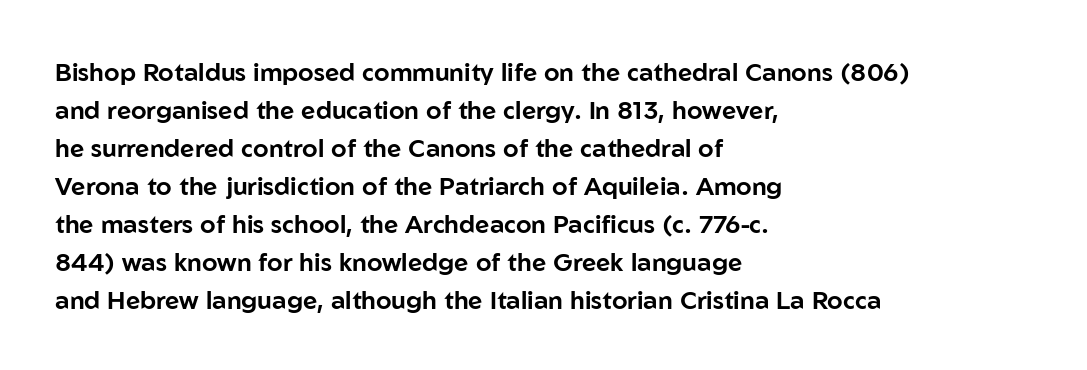
The image shows 25 px text type, upright; set left-aligned, normal line spacing (1.52x), normal letter spacing, not underlined.
